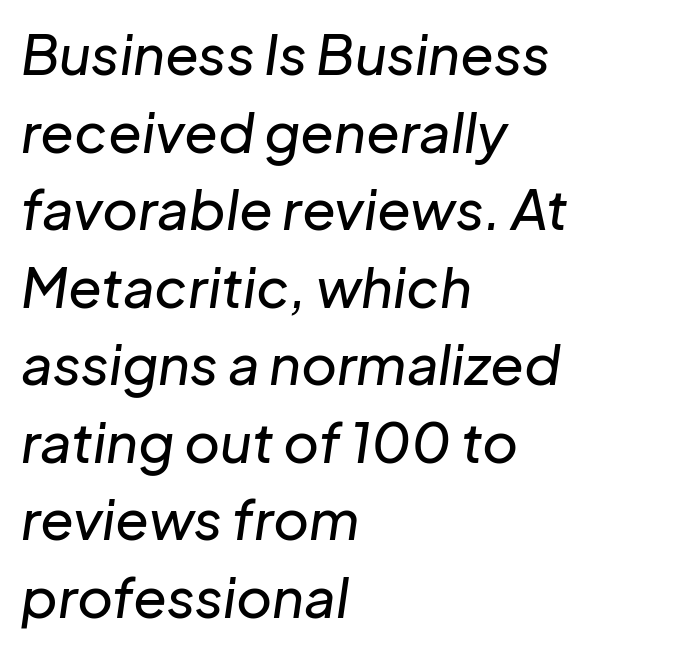
{"italic": "yes", "lean": "right", "slant_degrees": 8, "width": "normal", "stroke_contrast": "low", "x_height": "medium", "monospaced": "no", "underline": "no", "align": "left", "line_spacing": "normal", "line_spacing_ratio": 1.41, "letter_spacing": "normal", "letter_spacing_em": 0.0, "glyph_px": 55}
